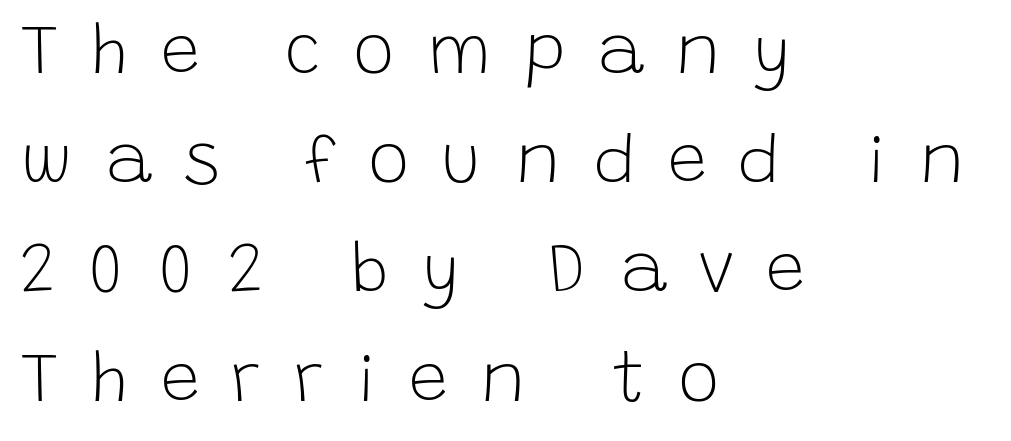
The image shows 70 px light sans-serif type, upright; set left-aligned, normal line spacing (1.56x), unusually wide letter spacing (+0.46 em), not underlined; low stroke contrast and a large x-height.
